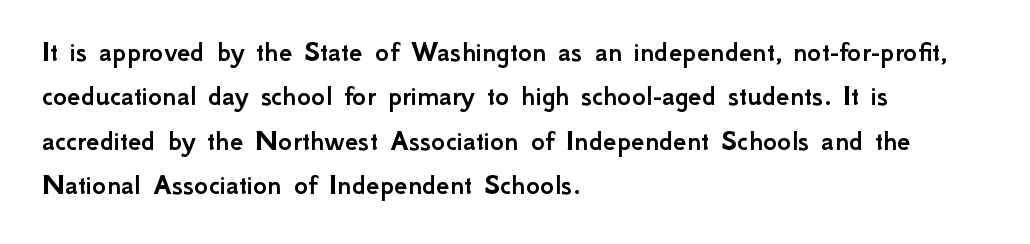
Q: Is the text italic (slanted)? A: No, it is upright.
Q: Is the typeface a serif or a sans-serif typeface? A: Sans-serif.
Q: Is the text underlined? A: No.
Q: How is the paragraph aligned? A: Left-aligned.
Q: Is the spacing between letters normal or unusually wide? A: Normal.
Q: Is the spacing between lines tight, normal or loose? A: Normal.
Q: Width (condensed, normal, or wide)? A: Normal.
Q: Stroke contrast? A: Low.
Q: x-height? A: Small.
Q: Monospaced? A: No.
